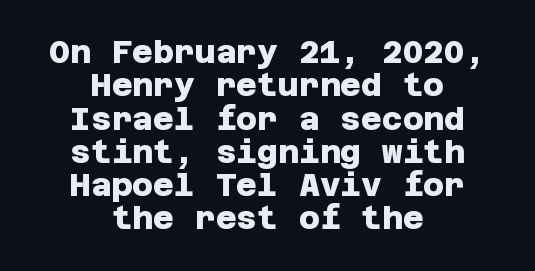
The image shows 32 px heavy sans-serif type; set centered, tight line spacing (1.04x), normal letter spacing, not underlined; low stroke contrast and a large x-height.
